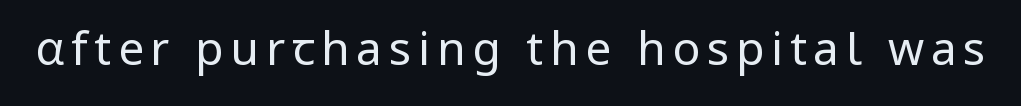
The image shows 46 px regular-weight sans-serif type, upright; set not underlined; low stroke contrast and a medium x-height.
